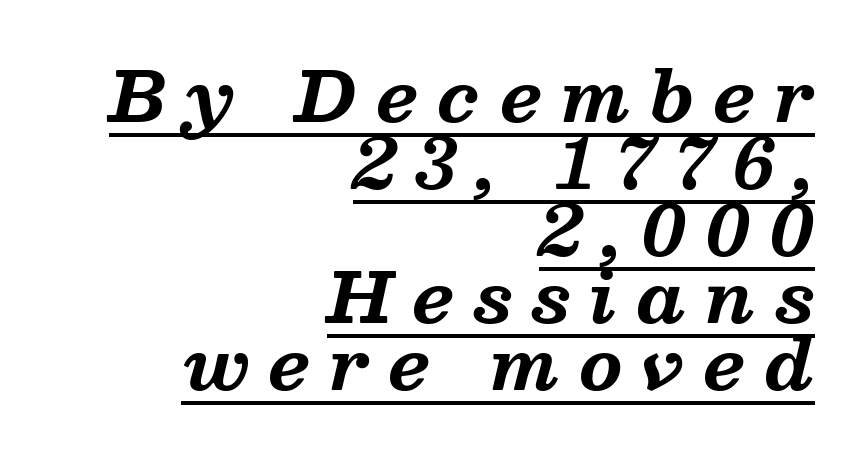
Q: Is the text bold? A: Yes.
Q: Is the text italic (slanted)? A: Yes, it leans right by about 13 degrees.
Q: Is the typeface a serif or a sans-serif typeface? A: Serif.
Q: Is the text underlined? A: Yes.
Q: How is the paragraph aligned? A: Right-aligned.
Q: Is the spacing between letters normal or unusually wide? A: Unusually wide.
Q: Is the spacing between lines tight, normal or loose? A: Tight.
Q: Width (condensed, normal, or wide)? A: Normal.
Q: Stroke contrast? A: Medium.
Q: x-height? A: Medium.
Q: Monospaced? A: No.
